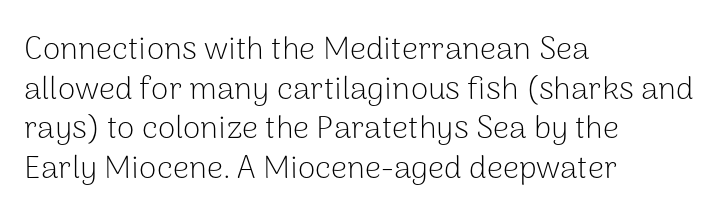
The rendering anchors every line to the left-hand side. Unmarked baselines from the first word to the last. Stroke thickness stays within the range of a standard reading face or lighter. Observe the ordinary spacing: letters are neighbours, not strangers.
